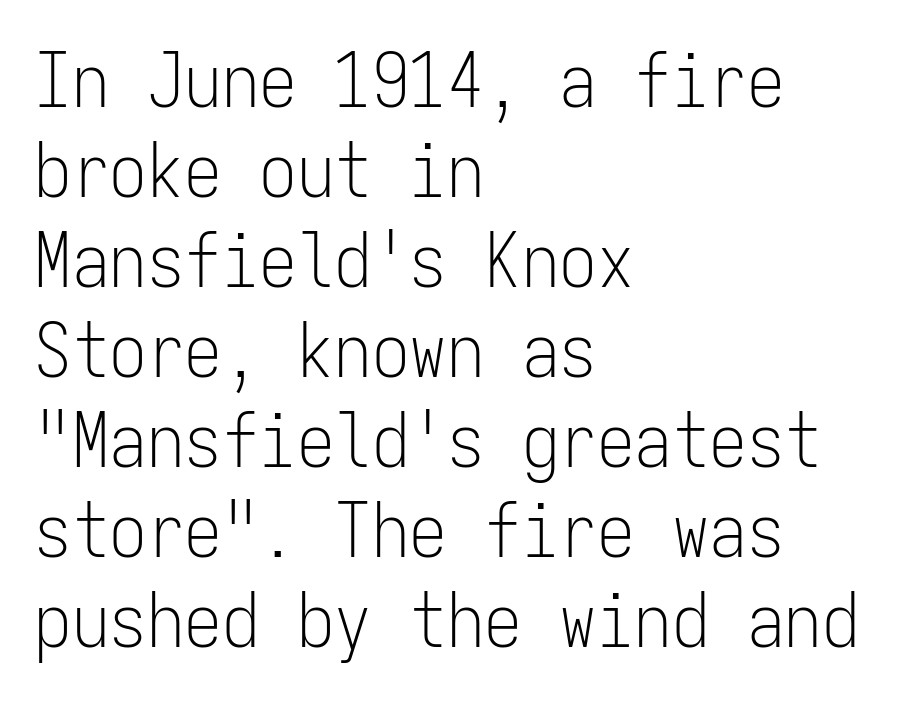
{"serif": "no", "italic": "no", "bold": "no", "weight": "light", "width": "condensed", "stroke_contrast": "low", "x_height": "medium", "monospaced": "yes", "underline": "no", "align": "left", "line_spacing_ratio": 1.2, "letter_spacing": "normal", "letter_spacing_em": 0.0, "glyph_px": 75}
